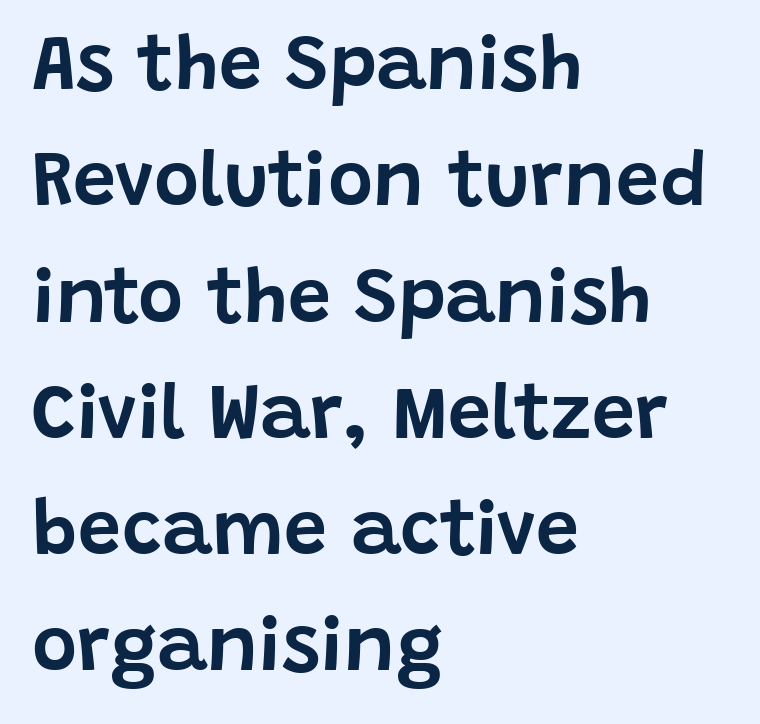
The image shows 77 px sans-serif type, upright; set left-aligned, normal line spacing (1.51x), normal letter spacing, not underlined; low stroke contrast and a large x-height.
